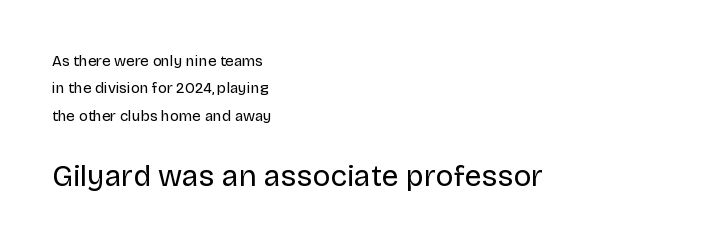
{"serif": "no", "italic": "no", "bold": "no", "weight": "regular", "width": "normal", "stroke_contrast": "low", "x_height": "large", "monospaced": "no", "underline": "no", "align": "left", "line_spacing_ratio": 1.82, "letter_spacing": "normal", "letter_spacing_em": 0.0, "larger_block": "second", "size_ratio": 2.0, "glyph_px": 30}
